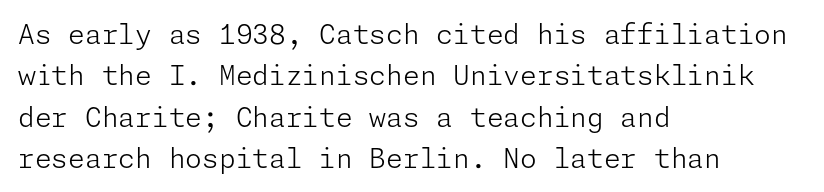
In terms of leading, this rendering sits right in the middle. The lettering stays uniformly vertical, giving the passage a roman look. Decoration check: the copy has no underline. The passage shown is not bold in any degree. How are the letters spaced? Ordinarily, with no added tracking.
